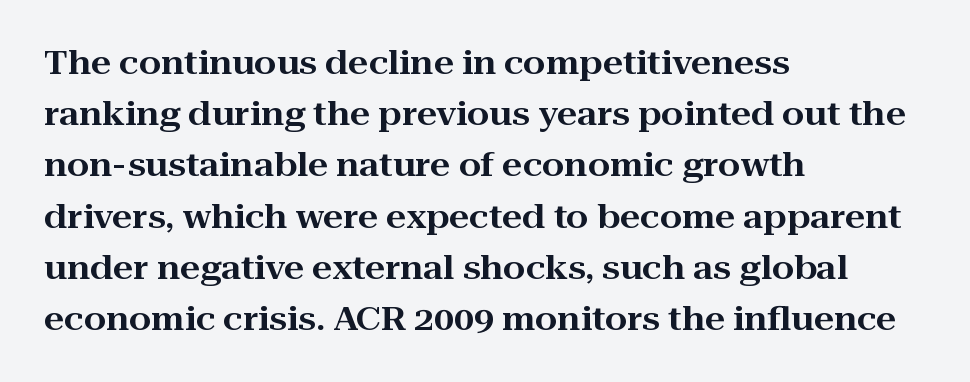
Q: Is the text italic (slanted)? A: No, it is upright.
Q: Is the typeface a serif or a sans-serif typeface? A: Serif.
Q: Is the text underlined? A: No.
Q: How is the paragraph aligned? A: Left-aligned.
Q: Is the spacing between letters normal or unusually wide? A: Normal.
Q: Is the spacing between lines tight, normal or loose? A: Normal.
Q: Width (condensed, normal, or wide)? A: Wide.
Q: Stroke contrast? A: High.
Q: x-height? A: Medium.
Q: Monospaced? A: No.
